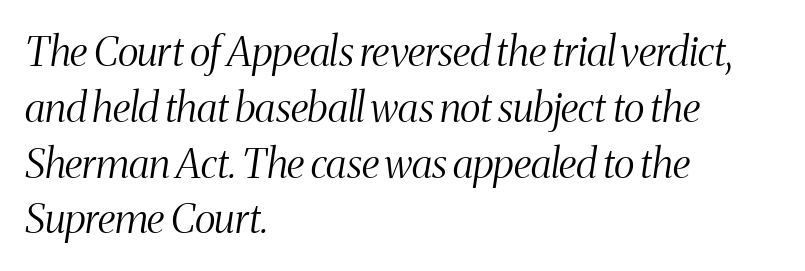
Q: Is the text bold? A: No.
Q: Is the text italic (slanted)? A: Yes, it leans right by about 8 degrees.
Q: Is the typeface a serif or a sans-serif typeface? A: Serif.
Q: Is the text underlined? A: No.
Q: How is the paragraph aligned? A: Left-aligned.
Q: Is the spacing between letters normal or unusually wide? A: Normal.
Q: Is the spacing between lines tight, normal or loose? A: Normal.
Q: Width (condensed, normal, or wide)? A: Condensed.
Q: Stroke contrast? A: Medium.
Q: x-height? A: Medium.
Q: Monospaced? A: No.
